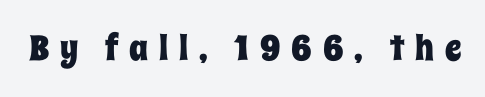
The image shows 35 px condensed type, upright; set unusually wide letter spacing (+0.31 em), not underlined; low stroke contrast and a large x-height.
